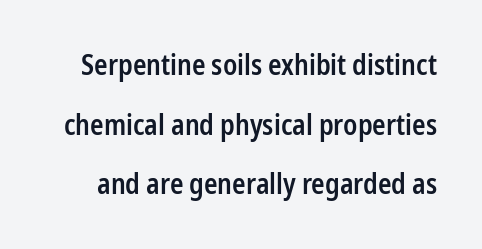
Q: Is the text bold? A: Semi-bold.
Q: Is the text italic (slanted)? A: No, it is upright.
Q: Is the typeface a serif or a sans-serif typeface? A: Sans-serif.
Q: Is the text underlined? A: No.
Q: Is the spacing between letters normal or unusually wide? A: Normal.
Q: Is the spacing between lines tight, normal or loose? A: Loose.
Q: Width (condensed, normal, or wide)? A: Condensed.
Q: Stroke contrast? A: Low.
Q: x-height? A: Medium.
Q: Monospaced? A: No.
